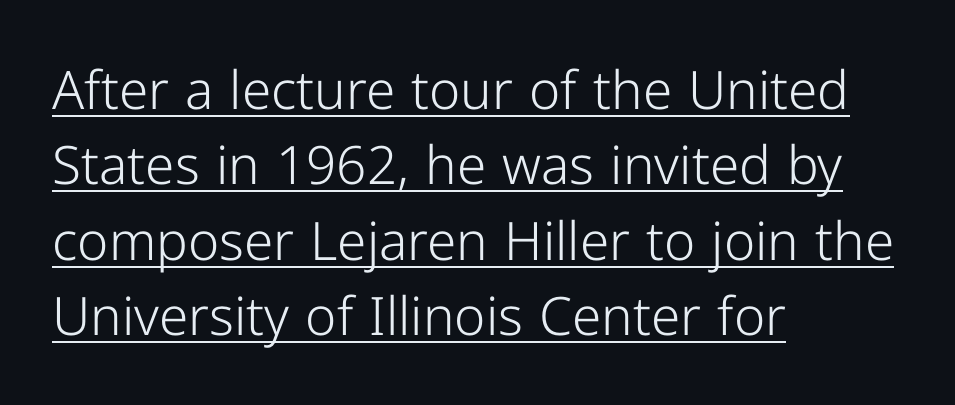
{"serif": "no", "italic": "no", "bold": "no", "weight": "light", "width": "normal", "stroke_contrast": "low", "x_height": "medium", "monospaced": "no", "underline": "yes", "align": "left", "line_spacing": "normal", "line_spacing_ratio": 1.42, "letter_spacing": "normal", "letter_spacing_em": 0.0, "glyph_px": 53}
